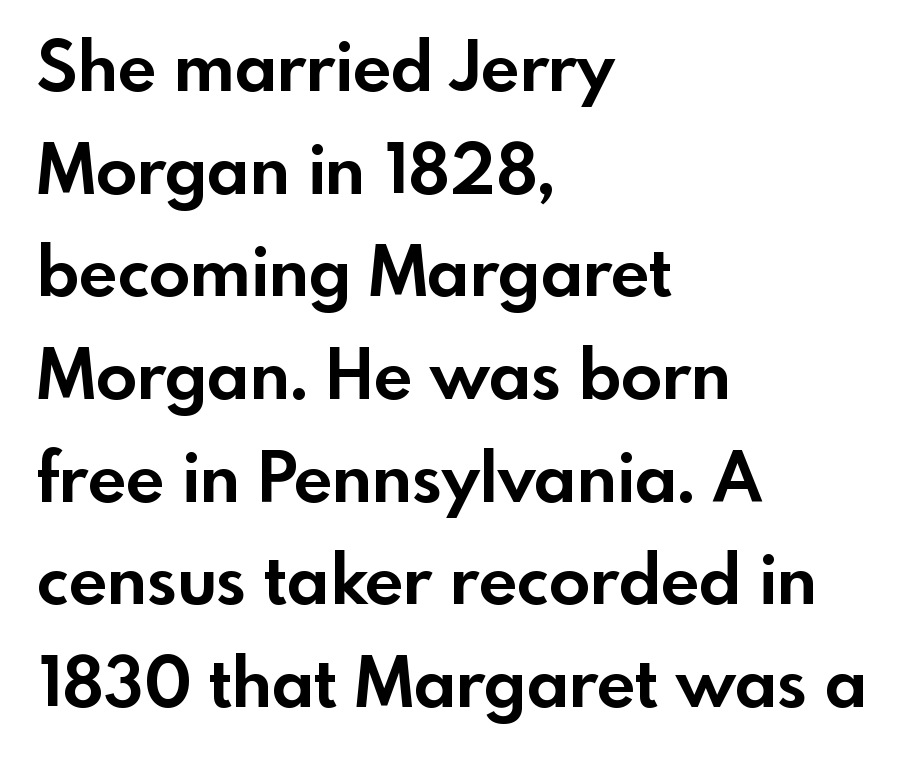
Q: Is the text bold? A: Yes.
Q: Is the text italic (slanted)? A: No, it is upright.
Q: Is the typeface a serif or a sans-serif typeface? A: Sans-serif.
Q: Is the text underlined? A: No.
Q: How is the paragraph aligned? A: Left-aligned.
Q: Is the spacing between letters normal or unusually wide? A: Normal.
Q: Is the spacing between lines tight, normal or loose? A: Normal.
Q: Width (condensed, normal, or wide)? A: Normal.
Q: x-height? A: Small.
Q: Monospaced? A: No.
